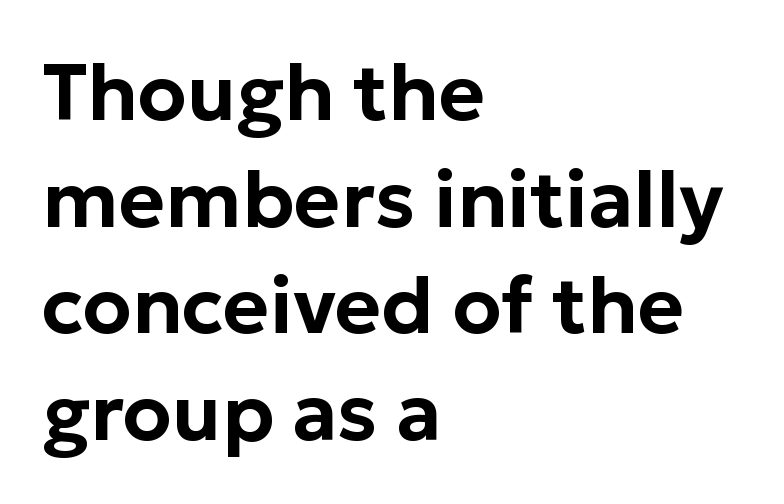
Rows of type keep a routine distance in the vertical direction. These lines stack with their left ends in a neat column. Note the varied advance widths — an 'i' is clearly narrower than an 'm'. Plain, unruled lines of type.
